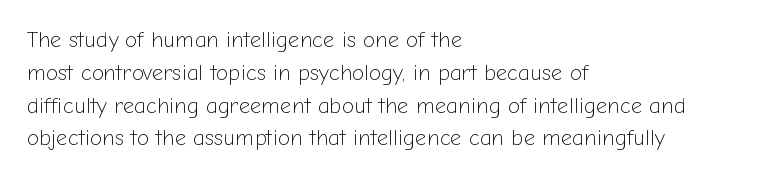
Q: Is the text bold? A: No.
Q: Is the text italic (slanted)? A: No, it is upright.
Q: Is the text underlined? A: No.
Q: How is the paragraph aligned? A: Left-aligned.
Q: Is the spacing between letters normal or unusually wide? A: Normal.
Q: Is the spacing between lines tight, normal or loose? A: Normal.
